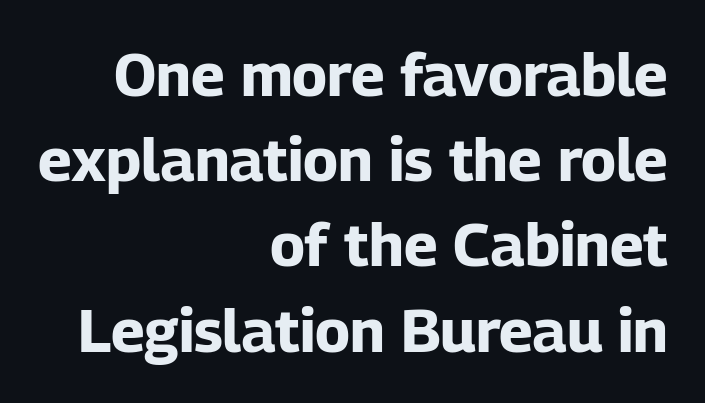
Descender tails drop into unmarked territory. Compared with a flush-left layout, this one pins lines to the opposite, right side. Students, note that the glyphs here touch the page at normal intervals. Every character sits straight up, as roman type does. Interline gaps are of average width in this sample.
